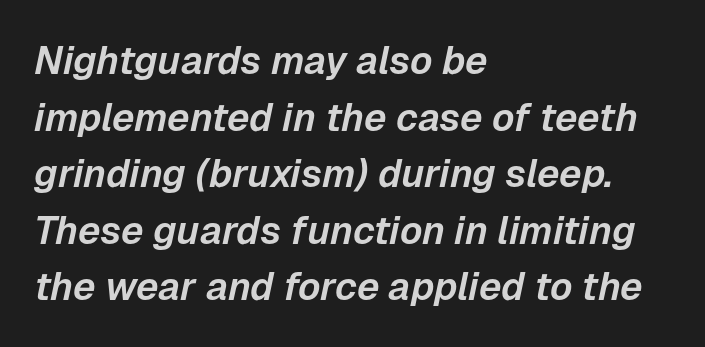
Q: Is the text italic (slanted)? A: Yes, it leans right by about 12 degrees.
Q: Is the text underlined? A: No.
Q: How is the paragraph aligned? A: Left-aligned.
Q: Is the spacing between letters normal or unusually wide? A: Normal.
Q: Is the spacing between lines tight, normal or loose? A: Normal.
Q: Width (condensed, normal, or wide)? A: Normal.
Q: Stroke contrast? A: Low.
Q: x-height? A: Medium.
Q: Monospaced? A: No.
